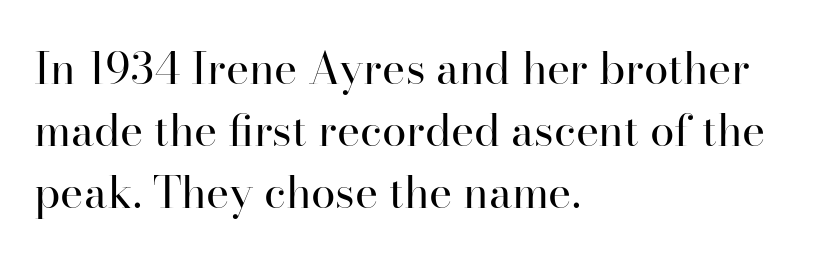
Q: Is the text bold? A: No.
Q: Is the text italic (slanted)? A: No, it is upright.
Q: Is the typeface a serif or a sans-serif typeface? A: Serif.
Q: Is the text underlined? A: No.
Q: How is the paragraph aligned? A: Left-aligned.
Q: Is the spacing between letters normal or unusually wide? A: Normal.
Q: Is the spacing between lines tight, normal or loose? A: Normal.
Q: Width (condensed, normal, or wide)? A: Normal.
Q: Stroke contrast? A: High.
Q: x-height? A: Small.
Q: Monospaced? A: No.
